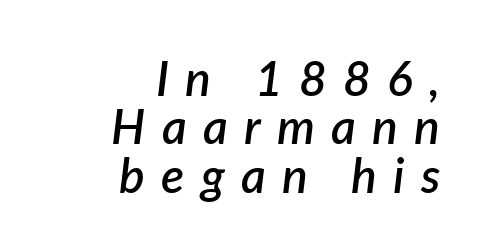
{"italic": "yes", "lean": "right", "slant_degrees": 7, "bold": "semi", "weight": "semibold", "width": "normal", "stroke_contrast": "low", "x_height": "medium", "monospaced": "no", "underline": "no", "align": "right", "line_spacing": "tight", "line_spacing_ratio": 1.01, "letter_spacing": "wide", "letter_spacing_em": 0.34, "glyph_px": 48}
